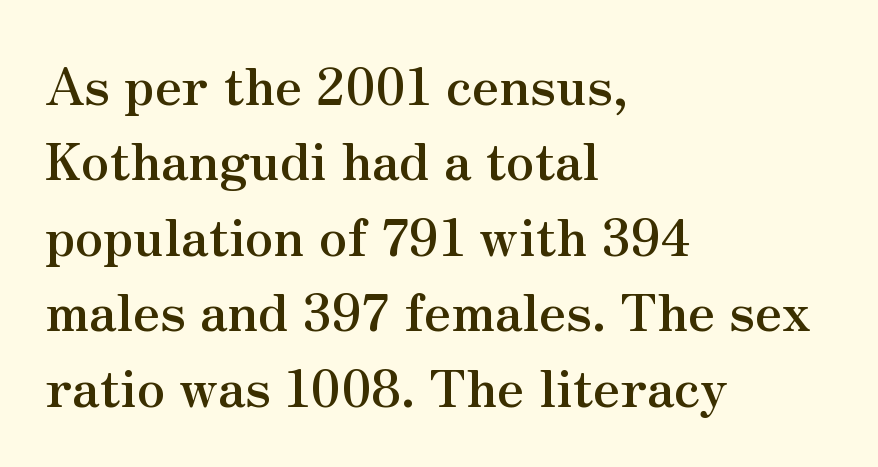
{"serif": "yes", "italic": "no", "bold": "yes", "weight": "semibold", "width": "normal", "stroke_contrast": "medium", "x_height": "small", "monospaced": "no", "underline": "no", "align": "left", "line_spacing": "normal", "line_spacing_ratio": 1.48, "letter_spacing": "normal", "letter_spacing_em": 0.0, "glyph_px": 51}
